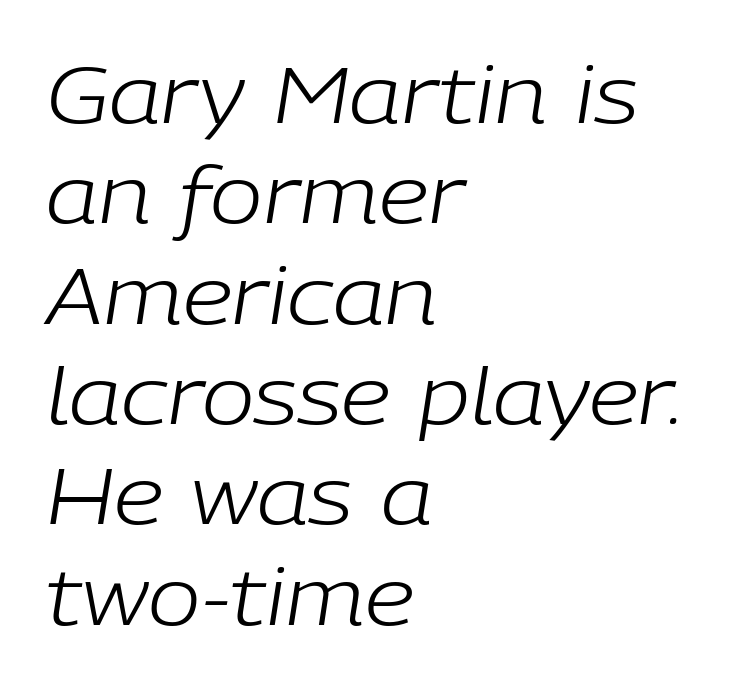
{"italic": "yes", "lean": "right", "slant_degrees": 9, "bold": "no", "weight": "light", "width": "normal", "stroke_contrast": "low", "x_height": "medium", "monospaced": "no", "underline": "no", "align": "left", "line_spacing": "normal", "line_spacing_ratio": 1.27, "letter_spacing": "normal", "letter_spacing_em": 0.0, "glyph_px": 79}
